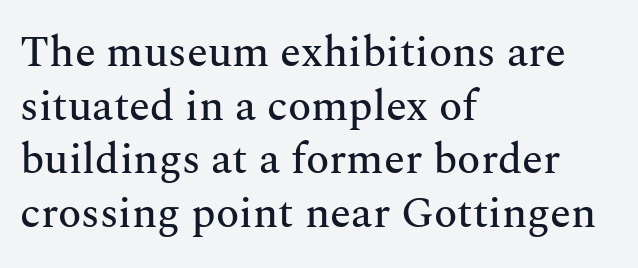
Q: Is the text italic (slanted)? A: No, it is upright.
Q: Is the typeface a serif or a sans-serif typeface? A: Serif.
Q: Is the text underlined? A: No.
Q: How is the paragraph aligned? A: Left-aligned.
Q: Is the spacing between letters normal or unusually wide? A: Normal.
Q: Is the spacing between lines tight, normal or loose? A: Normal.
Q: Width (condensed, normal, or wide)? A: Normal.
Q: Stroke contrast? A: Medium.
Q: x-height? A: Medium.
Q: Monospaced? A: No.
